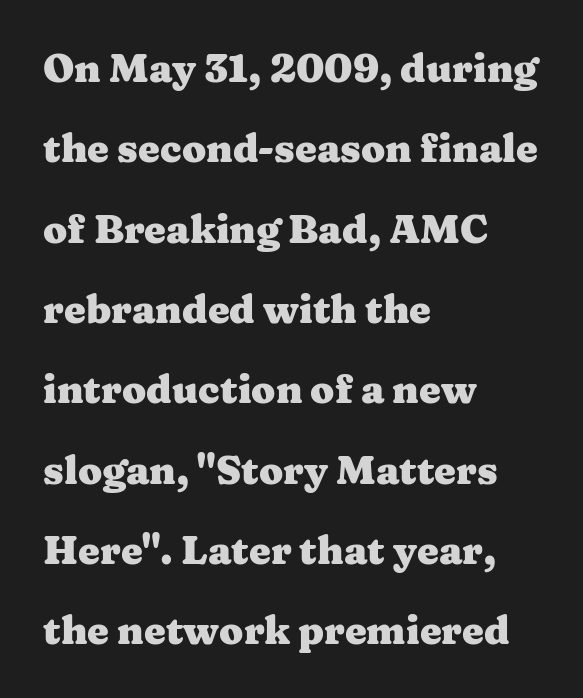
{"serif": "yes", "italic": "no", "bold": "yes", "weight": "heavy", "width": "wide", "stroke_contrast": "medium", "x_height": "medium", "monospaced": "no", "underline": "no", "align": "left", "line_spacing": "loose", "line_spacing_ratio": 2.06, "letter_spacing": "normal", "letter_spacing_em": 0.0, "glyph_px": 39}
